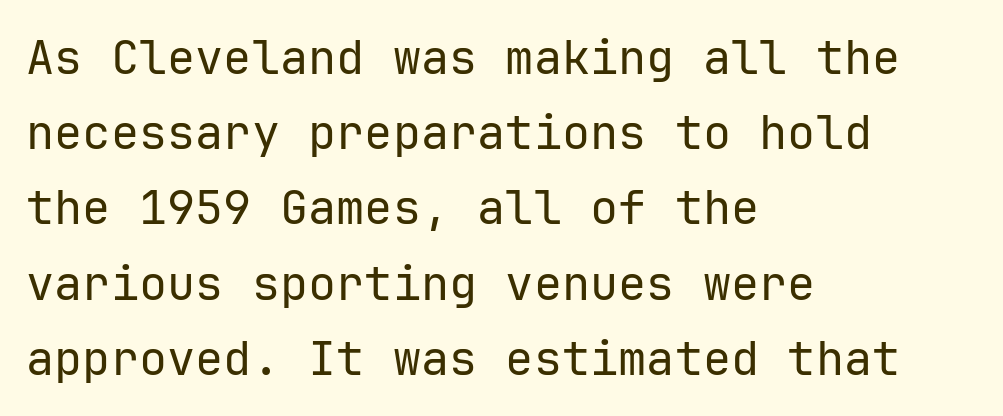
Q: Is the text bold? A: No.
Q: Is the text italic (slanted)? A: No, it is upright.
Q: Is the typeface a serif or a sans-serif typeface? A: Sans-serif.
Q: Is the text underlined? A: No.
Q: How is the paragraph aligned? A: Left-aligned.
Q: Is the spacing between letters normal or unusually wide? A: Normal.
Q: Is the spacing between lines tight, normal or loose? A: Normal.
Q: Width (condensed, normal, or wide)? A: Normal.
Q: Stroke contrast? A: Low.
Q: x-height? A: Medium.
Q: Monospaced? A: Yes.
